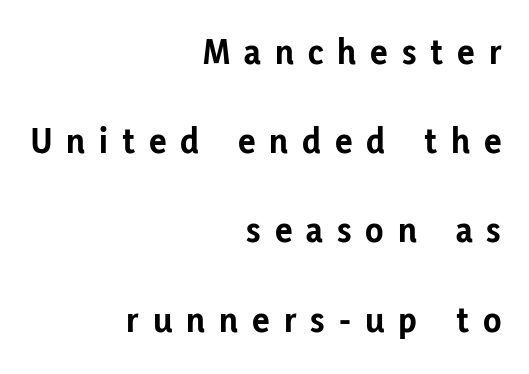
The image shows 37 px bold sans-serif type, upright; set right-aligned, loose line spacing (2.41x), unusually wide letter spacing (+0.38 em), not underlined; low stroke contrast and a medium x-height.
